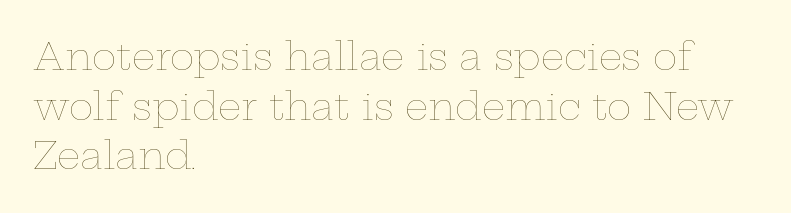
Q: Is the text bold? A: No.
Q: Is the text italic (slanted)? A: No, it is upright.
Q: Is the text underlined? A: No.
Q: How is the paragraph aligned? A: Left-aligned.
Q: Is the spacing between letters normal or unusually wide? A: Normal.
Q: Is the spacing between lines tight, normal or loose? A: Normal.
Q: Width (condensed, normal, or wide)? A: Wide.
Q: Stroke contrast? A: Low.
Q: x-height? A: Medium.
Q: Monospaced? A: No.
